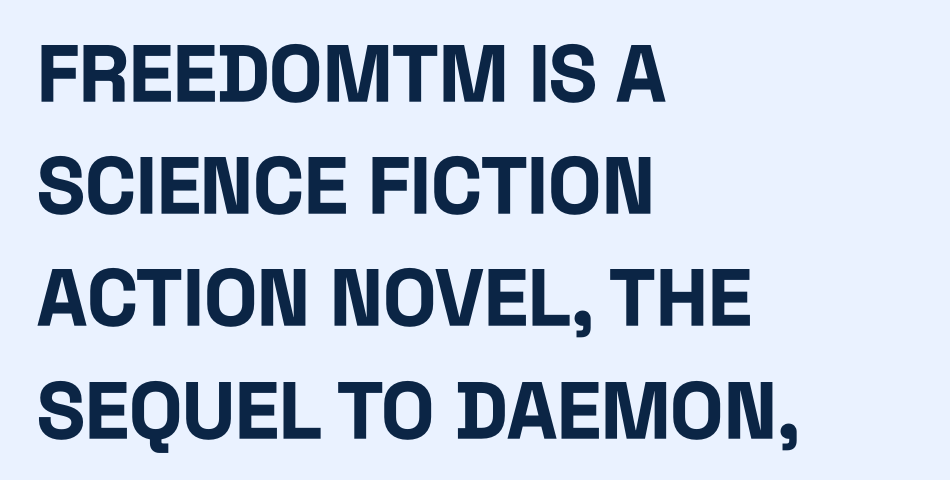
Spacing verdict: proportional, widths tailored to each character. The rendering uses a bold face; every stroke is thick and dark. This is sans-serif lettering, the kind often seen on screens and signage. Glance below the letters and you will spot only blank space. The rendering uses a moderate line-height, typical for paragraphs. Letter spacing: default.
